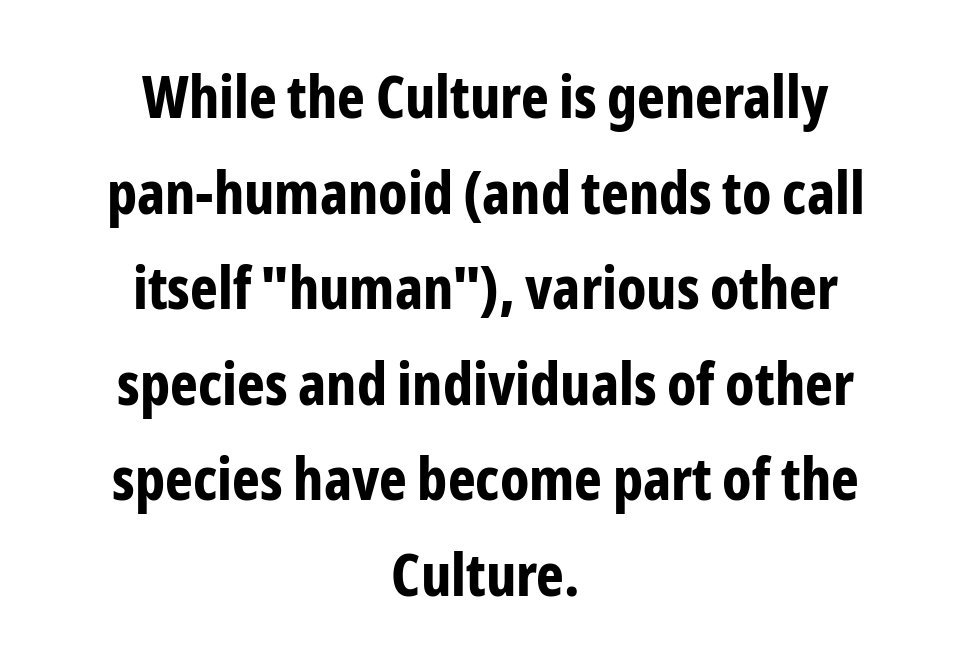
The image shows 59 px bold, condensed sans-serif type, upright; set centered, normal line spacing (1.62x), normal letter spacing, not underlined; low stroke contrast and a medium x-height.
